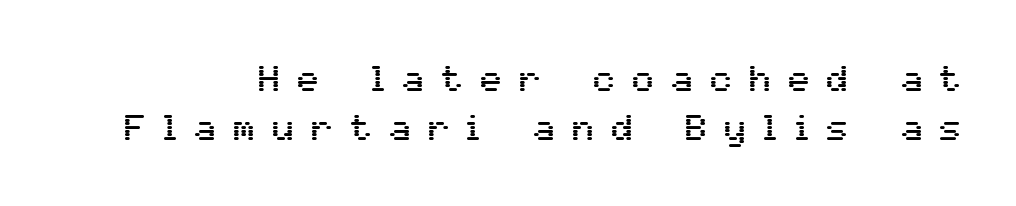
{"serif": "no", "italic": "no", "width": "normal", "stroke_contrast": "medium", "x_height": "medium", "monospaced": "no", "underline": "no", "line_spacing": "normal", "line_spacing_ratio": 1.36, "letter_spacing": "wide", "letter_spacing_em": 0.48, "glyph_px": 36}
